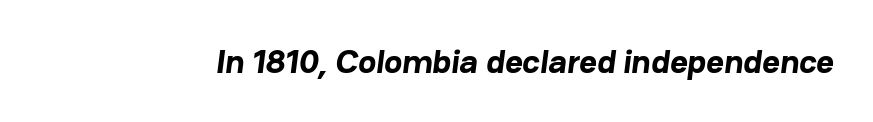
This rendering employs a face without finishing strokes, i.e., a sans-serif. Every letter is thick-stroked: bold, no question. How are the letters spaced? Ordinarily, with no added tracking. Varying glyph widths throughout — classic text-font behaviour.
